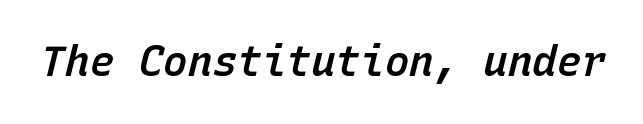
The image shows 41 px semibold type, italic (leaning right), monospaced; set normal letter spacing, not underlined; low stroke contrast and a medium x-height.
